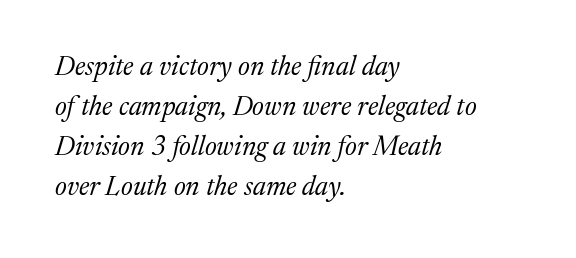
{"italic": "yes", "lean": "right", "slant_degrees": 17, "bold": "no", "underline": "no", "align": "left", "line_spacing": "normal", "line_spacing_ratio": 1.48, "letter_spacing": "normal", "letter_spacing_em": 0.0, "glyph_px": 27}
